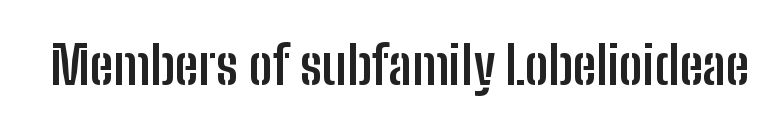
{"serif": "no", "italic": "no", "bold": "yes", "weight": "semibold", "width": "condensed", "stroke_contrast": "low", "x_height": "medium", "monospaced": "no", "underline": "no", "letter_spacing": "normal", "letter_spacing_em": 0.0, "glyph_px": 53}
